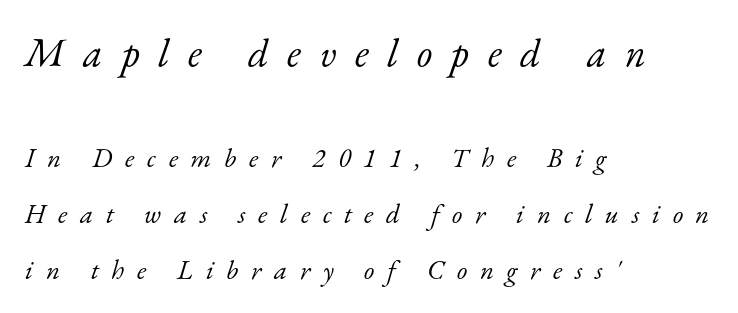
Small tapered or slab feet sit at the stroke ends, so this counts as serif. Is the letter spacing exaggerated? Yes — the characters are pushed far apart. Vertical stems look standard width or narrower in stroke. The specimen reads as italic at a glance. The lines in this sample share a left origin and differ only in where they stop.
